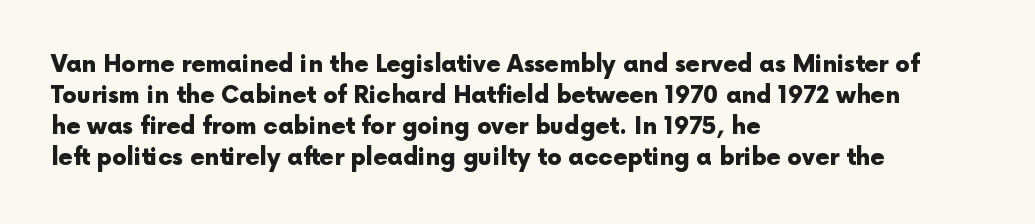
The image shows 23 px bold type, upright; set left-aligned, normal line spacing (1.35x), normal letter spacing, not underlined.
